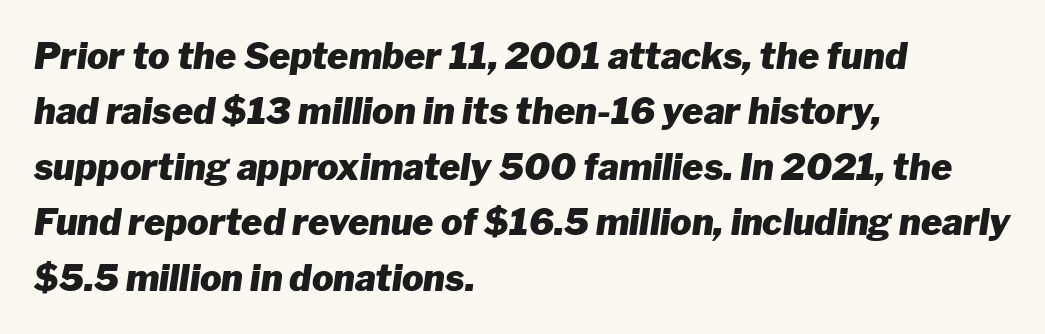
{"italic": "yes", "lean": "right", "slant_degrees": 8, "bold": "yes", "weight": "heavy", "width": "normal", "stroke_contrast": "low", "x_height": "medium", "monospaced": "no", "underline": "no", "align": "left", "line_spacing": "normal", "line_spacing_ratio": 1.54, "letter_spacing": "normal", "letter_spacing_em": 0.0, "glyph_px": 36}
